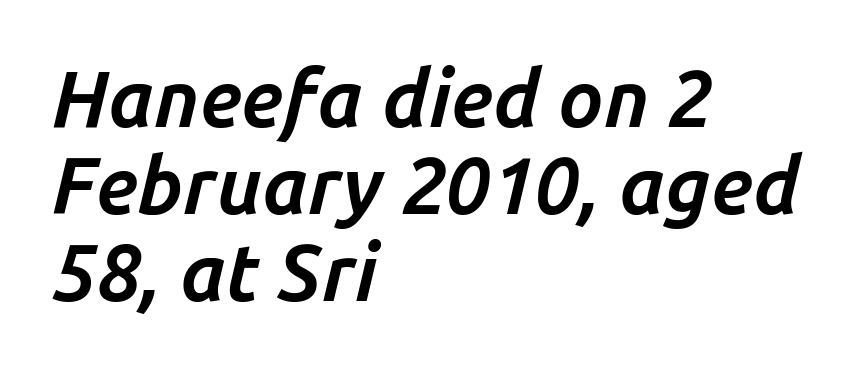
Q: Is the text bold? A: Yes.
Q: Is the text italic (slanted)? A: Yes, it leans right by about 14 degrees.
Q: Is the text underlined? A: No.
Q: How is the paragraph aligned? A: Left-aligned.
Q: Is the spacing between letters normal or unusually wide? A: Normal.
Q: Is the spacing between lines tight, normal or loose? A: Tight.
Q: Width (condensed, normal, or wide)? A: Normal.
Q: Stroke contrast? A: Low.
Q: x-height? A: Medium.
Q: Monospaced? A: No.
